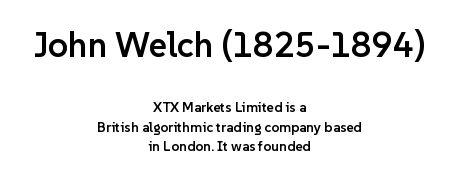
{"serif": "no", "italic": "no", "bold": "semi", "weight": "semibold", "width": "normal", "stroke_contrast": "low", "x_height": "medium", "monospaced": "no", "underline": "no", "align": "center", "line_spacing": "normal", "line_spacing_ratio": 1.38, "letter_spacing": "normal", "letter_spacing_em": 0.0, "larger_block": "first", "size_ratio": 2.5, "glyph_px": 35}
